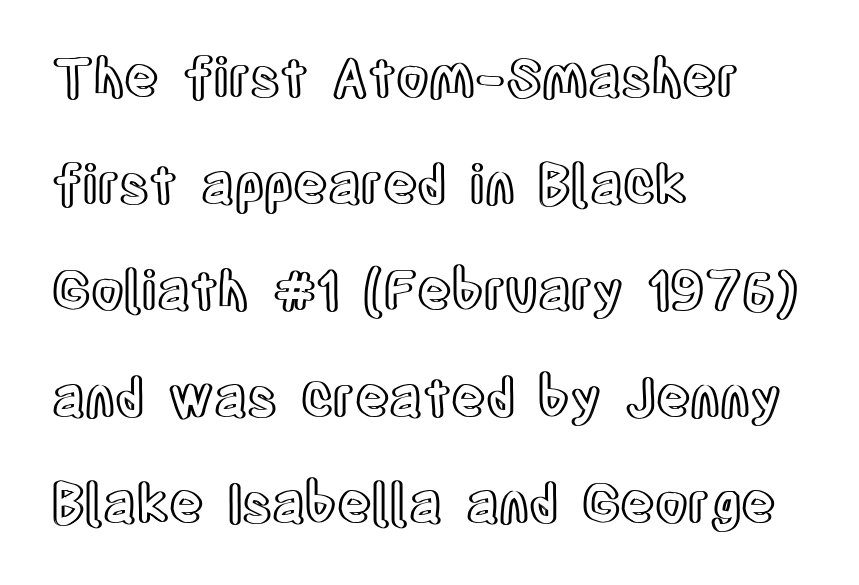
Airy leading. These lines keep a tight, regular rhythm from letter to letter. The face used here is proportionally spaced, like ordinary book or web type. The rendering anchors every line to the left-hand side. Rendered with straight, roman letterforms.
